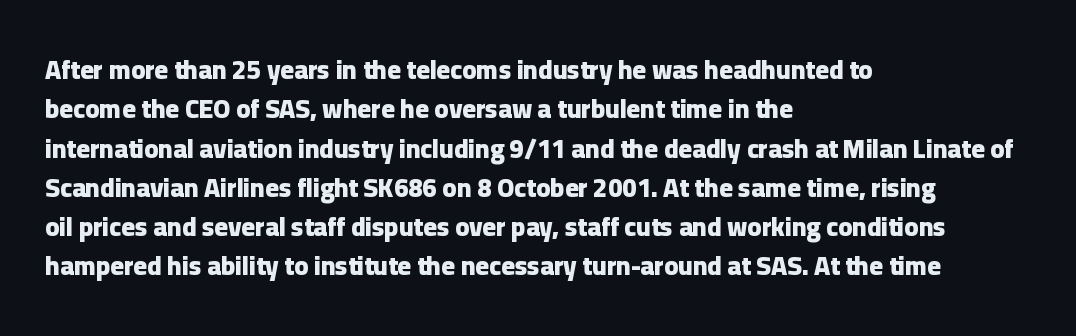
The image shows 26 px bold type, upright; set left-aligned, normal line spacing (1.51x), normal letter spacing, not underlined.
